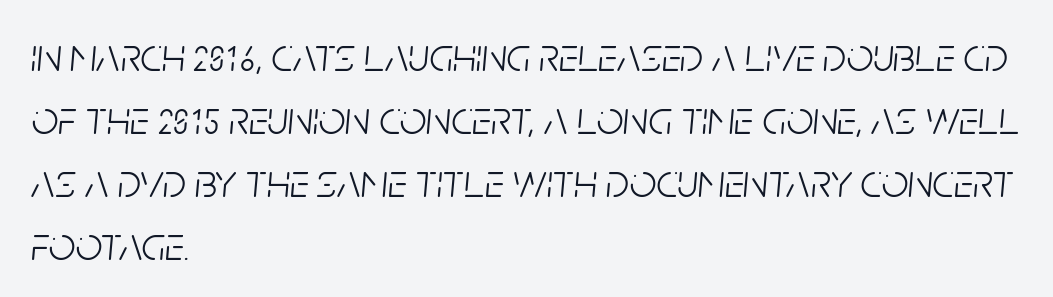
Letters rest on an invisible, unmarked baseline. The paragraph shown leans on its left margin. Emphasis-style slanted type is in use. Notice how descenders clear the ascenders below comfortably — that's standard leading. Think of a printed novel: that variable character pitch is what you see here.
